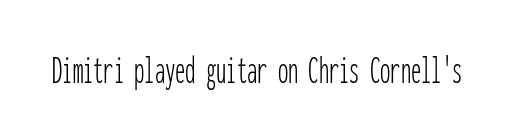
Q: Is the text bold? A: No.
Q: Is the text italic (slanted)? A: No, it is upright.
Q: Is the typeface a serif or a sans-serif typeface? A: Sans-serif.
Q: Is the text underlined? A: No.
Q: Is the spacing between letters normal or unusually wide? A: Normal.
Q: Width (condensed, normal, or wide)? A: Condensed.
Q: Stroke contrast? A: Low.
Q: x-height? A: Medium.
Q: Monospaced? A: Yes.
